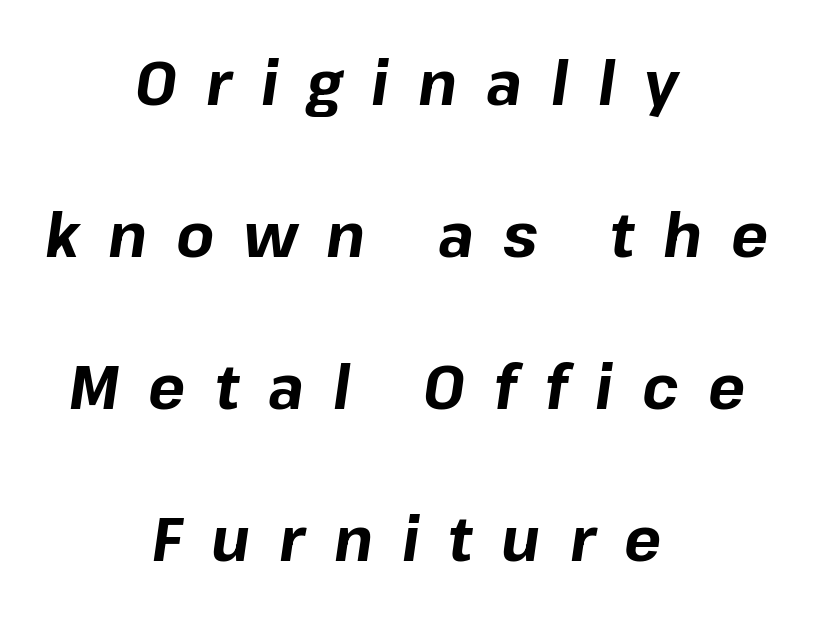
{"italic": "yes", "lean": "right", "slant_degrees": 8, "bold": "yes", "weight": "bold", "width": "normal", "stroke_contrast": "low", "x_height": "medium", "monospaced": "no", "underline": "no", "align": "center", "line_spacing": "loose", "line_spacing_ratio": 2.45, "letter_spacing": "wide", "letter_spacing_em": 0.47, "glyph_px": 62}
